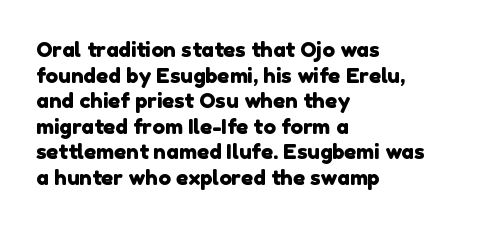
{"underline": "no", "align": "left", "line_spacing_ratio": 1.22, "letter_spacing": "normal", "letter_spacing_em": 0.0, "glyph_px": 21}
